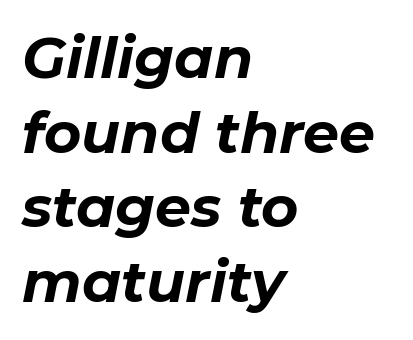
The image shows 57 px bold type, italic (leaning right); set left-aligned, normal line spacing (1.31x), normal letter spacing, not underlined; low stroke contrast and a medium x-height.
